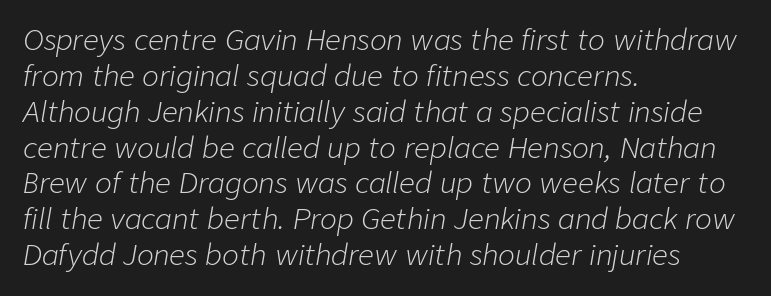
This rendering leaves character spacing at its baseline value. If you measured baseline to baseline, you'd find a middling distance. Clear beneath every line of the passage. Each stroke keeps to a modest, everyday thickness or less. The axis of the letterforms is tilted away from vertical. This rendering uses left alignment, leaving the right contour irregular.
